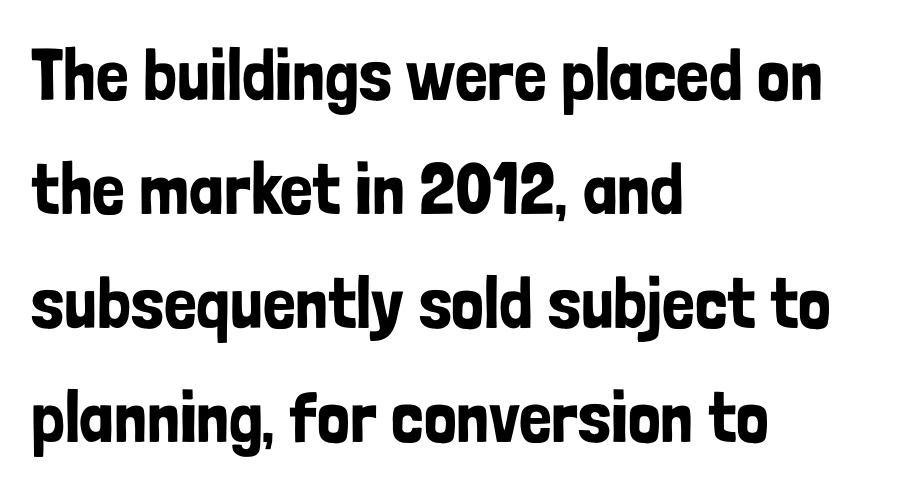
Each word holds together tightly as a unit, with standard inter-letter gaps. The font family rendered here belongs to the sans-serif group. Quick note: interline space is typical. Horizontal alignment here is leftward, the default for most running prose. Nobody drew a line under any word here. Is this a fixed-width face? No — the glyphs have proportional, varying widths.
